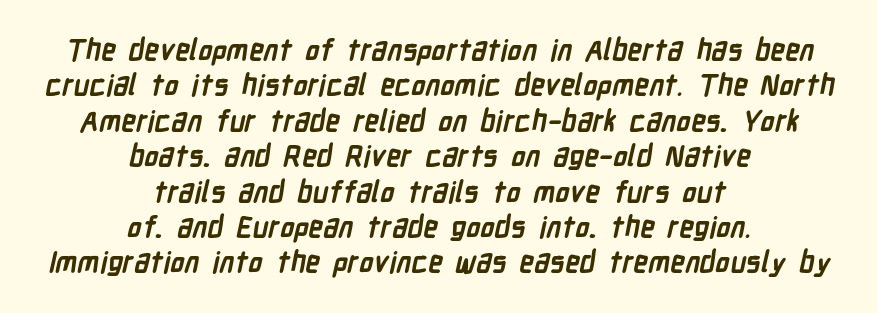
As a designer I'd log this as weight 700, bold. The rendering uses natural spacing where letterforms have individual widths. Observe the ordinary spacing: letters are neighbours, not strangers. Is this a sans? Yes — the strokes have no serifs. In CSS terms this would be text-align: center. The specimen omits any rule beneath the text block's lines.
